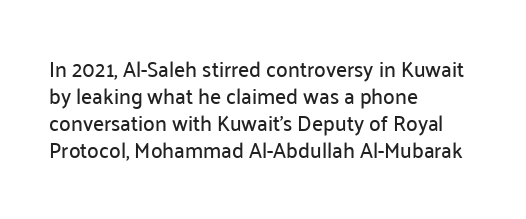
The letters stand straight up with perfectly vertical stems. Tracking here is standard; glyphs follow each other at the usual distance. Whoever set this chose a conventional vertical rhythm. The paragraph has a hard left edge and a soft right edge. Has an underline been added? It has not.
